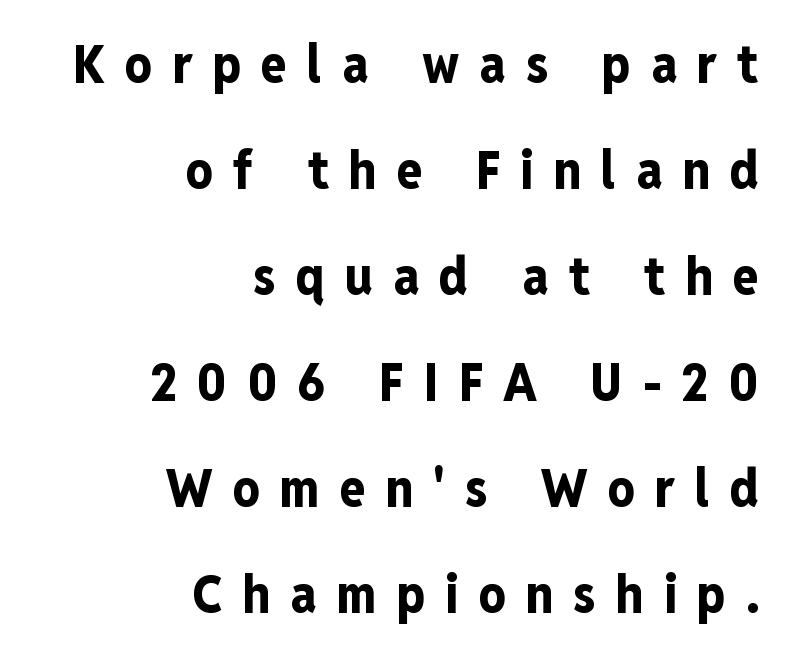
Q: Is the text bold? A: Yes.
Q: Is the text italic (slanted)? A: No, it is upright.
Q: Is the typeface a serif or a sans-serif typeface? A: Sans-serif.
Q: Is the text underlined? A: No.
Q: How is the paragraph aligned? A: Right-aligned.
Q: Is the spacing between letters normal or unusually wide? A: Unusually wide.
Q: Is the spacing between lines tight, normal or loose? A: Loose.
Q: Width (condensed, normal, or wide)? A: Condensed.
Q: Stroke contrast? A: Low.
Q: x-height? A: Medium.
Q: Monospaced? A: No.
